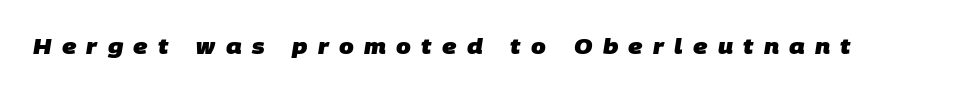
Q: Is the text bold? A: Yes.
Q: Is the text underlined? A: No.
Q: Is the spacing between letters normal or unusually wide? A: Unusually wide.
